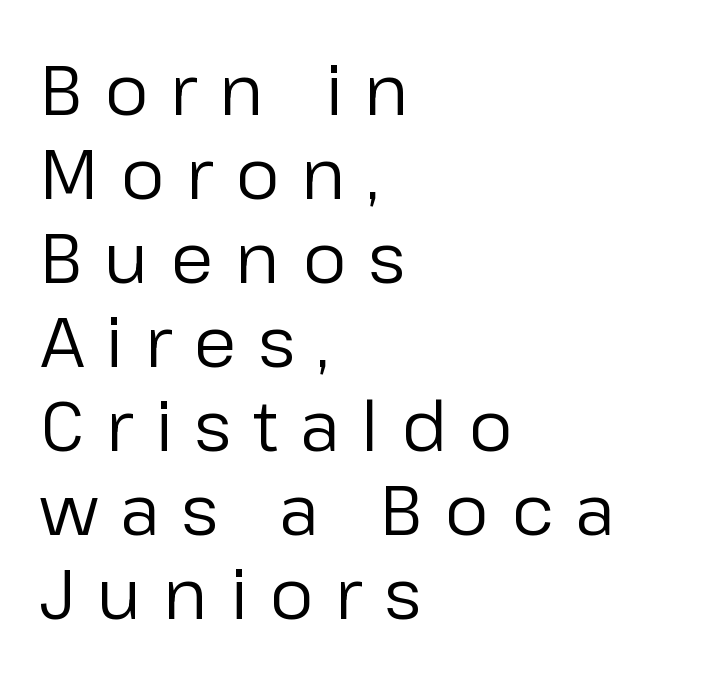
{"serif": "no", "italic": "no", "bold": "no", "weight": "regular", "width": "normal", "stroke_contrast": "low", "x_height": "medium", "monospaced": "no", "underline": "no", "align": "left", "line_spacing_ratio": 1.2, "letter_spacing": "wide", "letter_spacing_em": 0.31, "glyph_px": 70}
